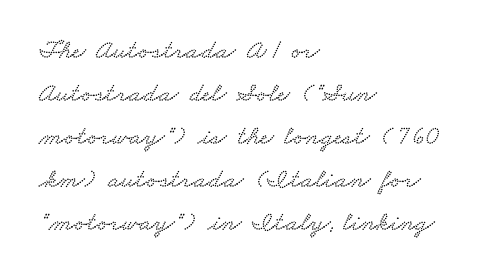
Q: Is the text underlined? A: No.
Q: How is the paragraph aligned? A: Left-aligned.
Q: Is the spacing between letters normal or unusually wide? A: Normal.
Q: Is the spacing between lines tight, normal or loose? A: Normal.
